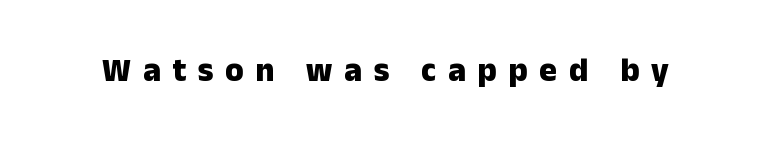
The image shows 33 px heavy sans-serif type, upright; set unusually wide letter spacing (+0.36 em), not underlined; low stroke contrast and a medium x-height.
